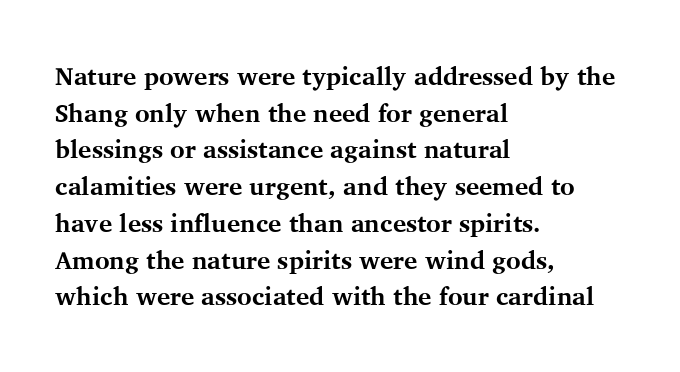
{"italic": "no", "bold": "yes", "underline": "no", "align": "left", "line_spacing": "normal", "line_spacing_ratio": 1.47, "letter_spacing": "normal", "letter_spacing_em": 0.0, "glyph_px": 25}
